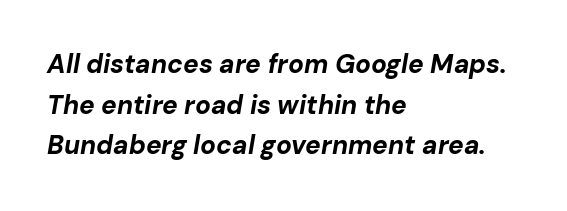
The image shows 26 px bold type, italic (leaning right); set left-aligned, normal line spacing (1.56x), normal letter spacing, not underlined.
